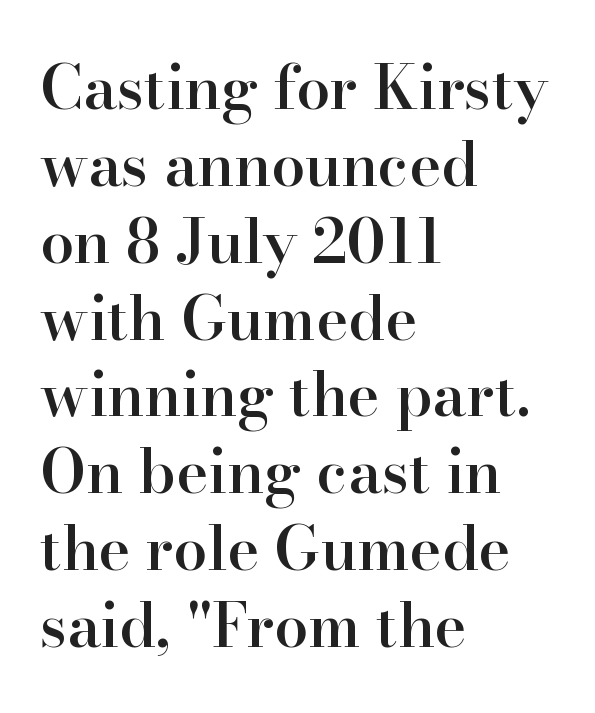
The image shows 61 px semibold serif type, upright; set left-aligned, normal line spacing (1.26x), normal letter spacing, not underlined; high stroke contrast and a small x-height.
